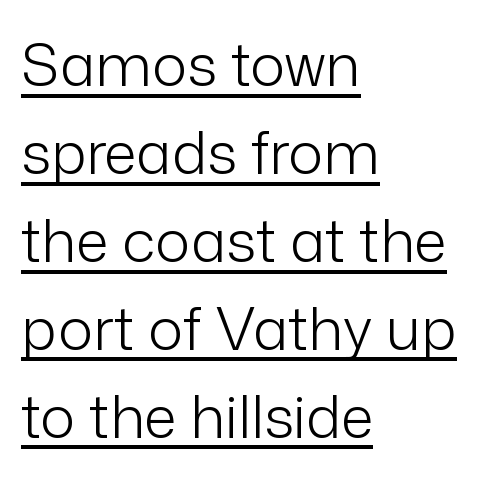
The image shows 59 px light sans-serif type, upright; set left-aligned, normal line spacing (1.49x), normal letter spacing, underlined; low stroke contrast and a medium x-height.
